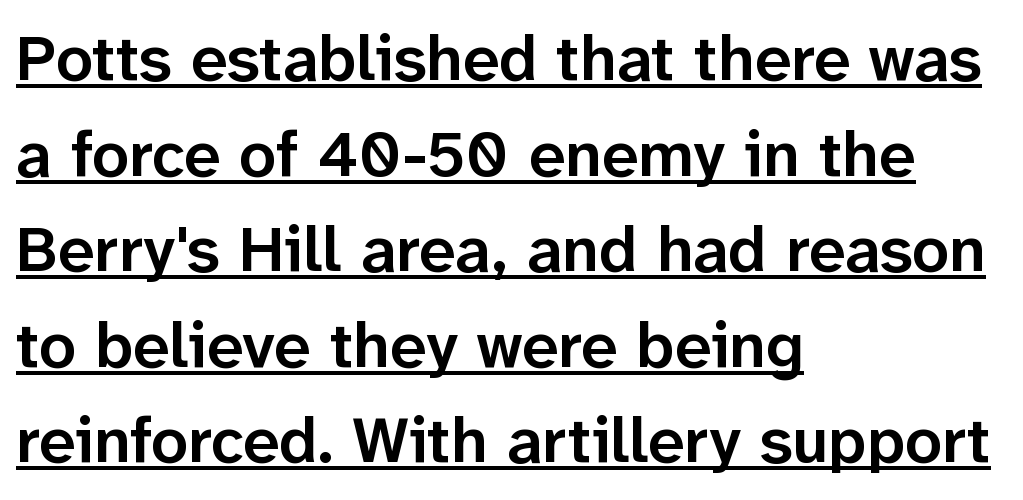
The image shows 65 px semibold sans-serif type, upright; set left-aligned, normal line spacing (1.47x), normal letter spacing, underlined; low stroke contrast and a medium x-height.
